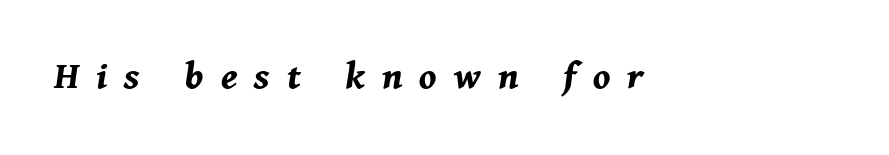
{"italic": "yes", "lean": "right", "slant_degrees": 11, "bold": "yes", "weight": "bold", "width": "normal", "stroke_contrast": "medium", "x_height": "medium", "monospaced": "no", "underline": "no", "letter_spacing": "wide", "letter_spacing_em": 0.42, "glyph_px": 41}
